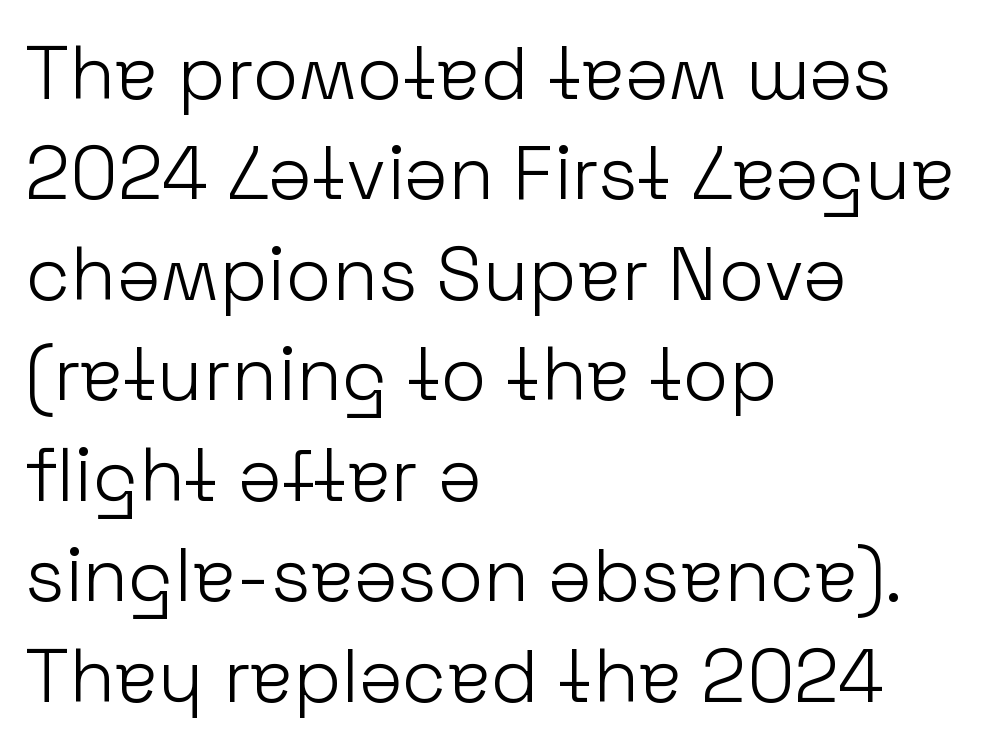
{"serif": "no", "italic": "no", "bold": "no", "weight": "light", "width": "normal", "stroke_contrast": "low", "x_height": "medium", "monospaced": "no", "underline": "no", "align": "left", "line_spacing": "normal", "line_spacing_ratio": 1.34, "letter_spacing": "normal", "letter_spacing_em": 0.0, "glyph_px": 75}
